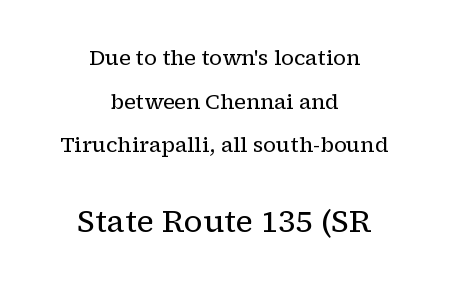
The image shows 31 px regular-weight serif type, upright; set centered, loose line spacing (2.08x), normal letter spacing, not underlined; the second (bottom) block is 1.48x larger; low stroke contrast and a medium x-height.
